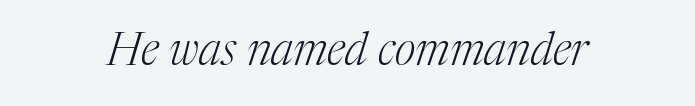
The letters advance in unequal steps, a hallmark of proportional type. Descenders hang freely into open space. These lines keep a tight, regular rhythm from letter to letter. Type style note: has serifs. Letters have the restrained weight of plain body copy at most.
